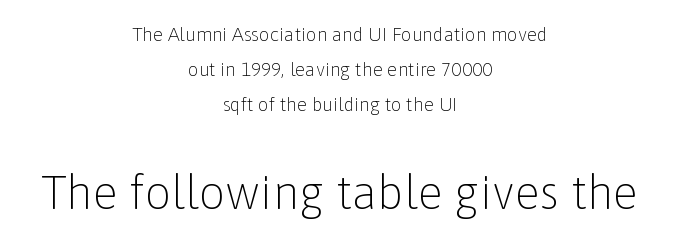
{"serif": "no", "italic": "no", "bold": "no", "weight": "light", "width": "normal", "stroke_contrast": "low", "x_height": "medium", "monospaced": "no", "underline": "no", "align": "center", "line_spacing_ratio": 1.83, "letter_spacing": "normal", "letter_spacing_em": 0.0, "larger_block": "second", "size_ratio": 2.47, "glyph_px": 47}
